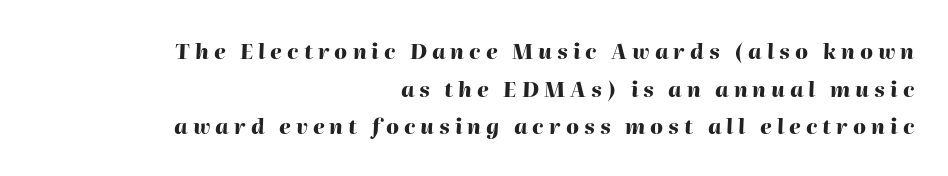
Caption: expanded tracking, letters set apart. Type without underlining. Compared with ordinary roman type, these characters are visibly tilted. Stroke thickness is high; the sample reads as a true bold. Compared with a flush-left layout, this one pins lines to the opposite, right side.
